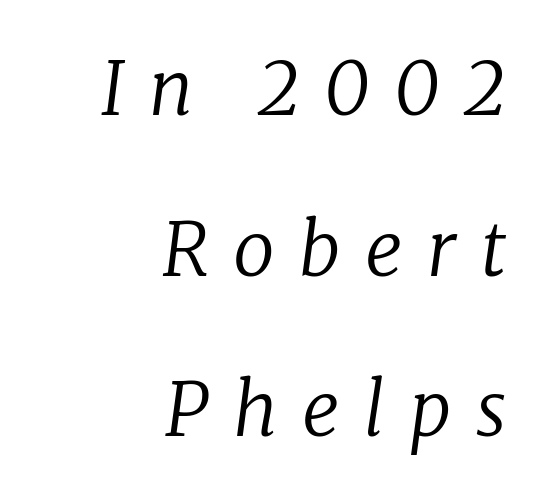
Q: Is the text bold? A: No.
Q: Is the text italic (slanted)? A: Yes, it leans right by about 8 degrees.
Q: Is the typeface a serif or a sans-serif typeface? A: Serif.
Q: Is the text underlined? A: No.
Q: How is the paragraph aligned? A: Right-aligned.
Q: Is the spacing between letters normal or unusually wide? A: Unusually wide.
Q: Is the spacing between lines tight, normal or loose? A: Loose.
Q: Width (condensed, normal, or wide)? A: Normal.
Q: Stroke contrast? A: Low.
Q: x-height? A: Medium.
Q: Monospaced? A: No.
